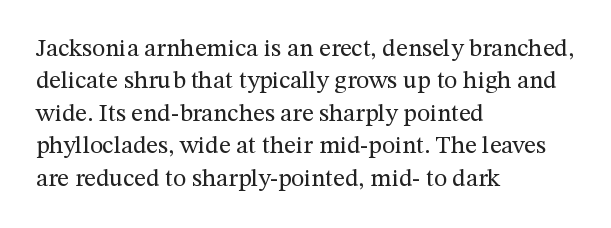
Q: Is the text bold? A: No.
Q: Is the text italic (slanted)? A: No, it is upright.
Q: Is the text underlined? A: No.
Q: How is the paragraph aligned? A: Left-aligned.
Q: Is the spacing between letters normal or unusually wide? A: Normal.
Q: Is the spacing between lines tight, normal or loose? A: Normal.
